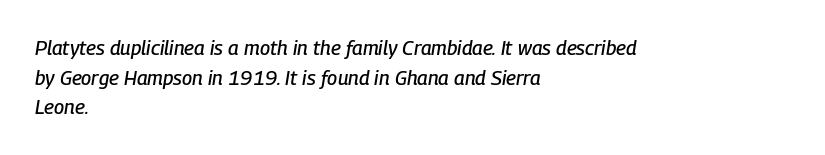
The image shows 20 px text type, italic (leaning right); set left-aligned, normal line spacing (1.48x), normal letter spacing, not underlined.
